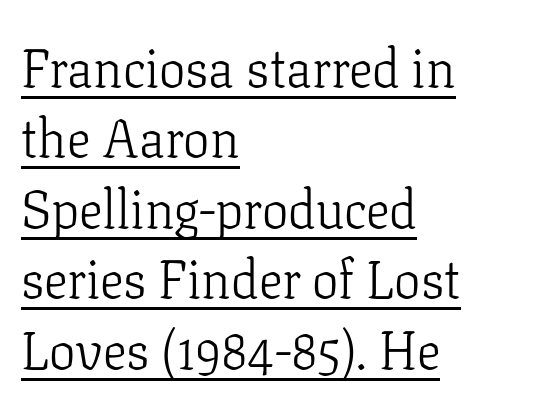
{"serif": "yes", "italic": "no", "bold": "no", "weight": "light", "width": "normal", "stroke_contrast": "low", "x_height": "medium", "monospaced": "no", "underline": "yes", "align": "left", "line_spacing": "normal", "line_spacing_ratio": 1.33, "letter_spacing": "normal", "letter_spacing_em": 0.0, "glyph_px": 53}
